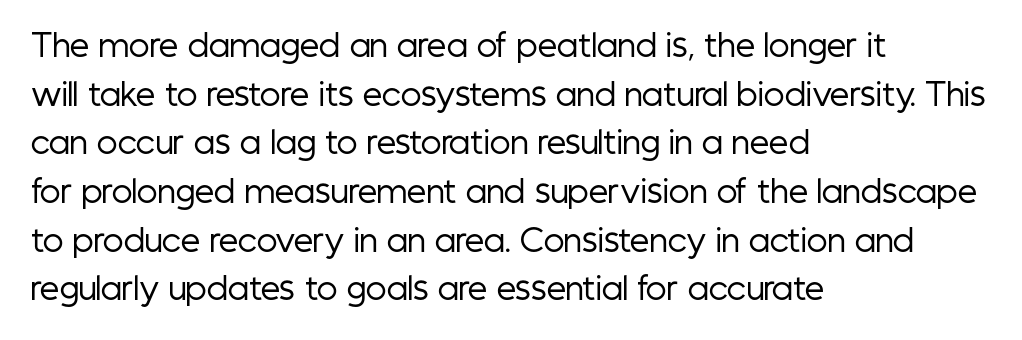
The image shows 31 px regular-weight, condensed sans-serif type, upright; set left-aligned, normal line spacing (1.57x), normal letter spacing, not underlined; low stroke contrast and a medium x-height.
